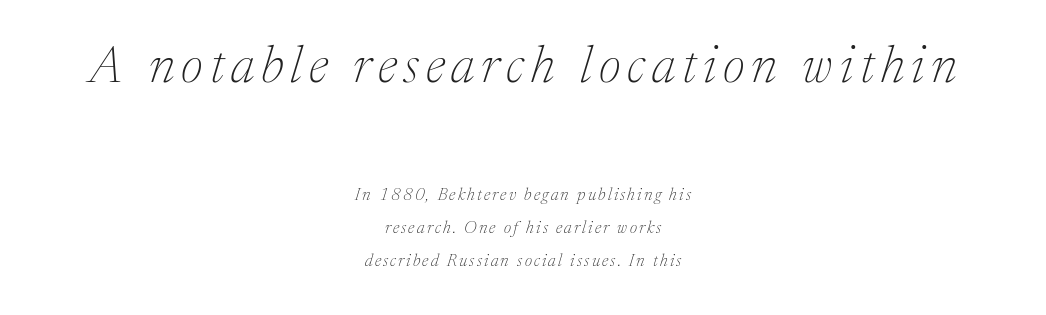
Q: Is the text bold? A: No.
Q: Is the text italic (slanted)? A: Yes, it leans right by about 17 degrees.
Q: Is the typeface a serif or a sans-serif typeface? A: Serif.
Q: Is the text underlined? A: No.
Q: How is the paragraph aligned? A: Centered.
Q: Is the spacing between lines tight, normal or loose? A: Loose.
Q: Which block of text is set in a larger size, the first (top) or the second (bottom)? A: The first (top) one.
Q: Width (condensed, normal, or wide)? A: Normal.
Q: Stroke contrast? A: Medium.
Q: x-height? A: Medium.
Q: Monospaced? A: No.
